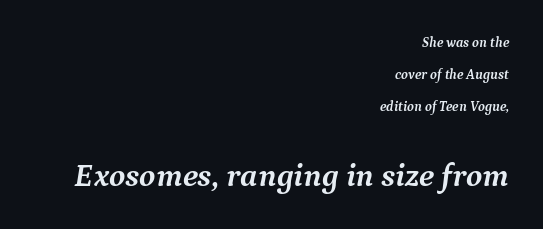
The image shows 33 px semibold serif type, italic (leaning right); set right-aligned, loose line spacing (2.29x), normal letter spacing, not underlined; the second (bottom) block is 2.36x larger; medium stroke contrast and a medium x-height.
